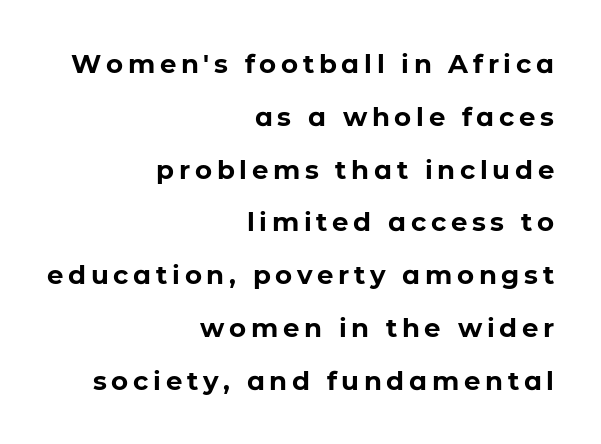
The image shows 26 px bold type, upright; set right-aligned, loose line spacing (2.03x), not underlined.
